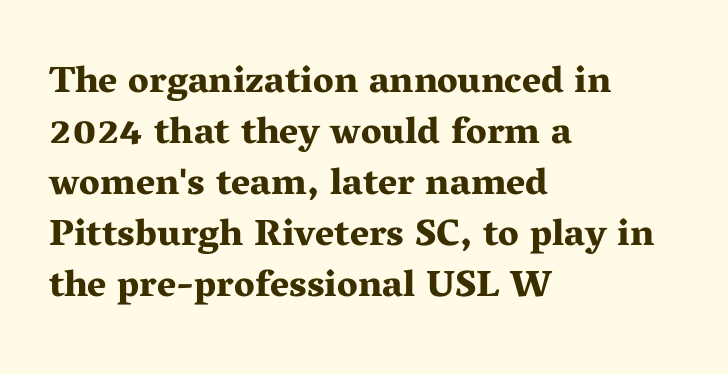
Q: Is the text bold? A: Yes.
Q: Is the text italic (slanted)? A: No, it is upright.
Q: Is the typeface a serif or a sans-serif typeface? A: Serif.
Q: Is the text underlined? A: No.
Q: How is the paragraph aligned? A: Left-aligned.
Q: Is the spacing between letters normal or unusually wide? A: Normal.
Q: Is the spacing between lines tight, normal or loose? A: Normal.
Q: Width (condensed, normal, or wide)? A: Wide.
Q: Stroke contrast? A: Medium.
Q: x-height? A: Medium.
Q: Monospaced? A: No.
